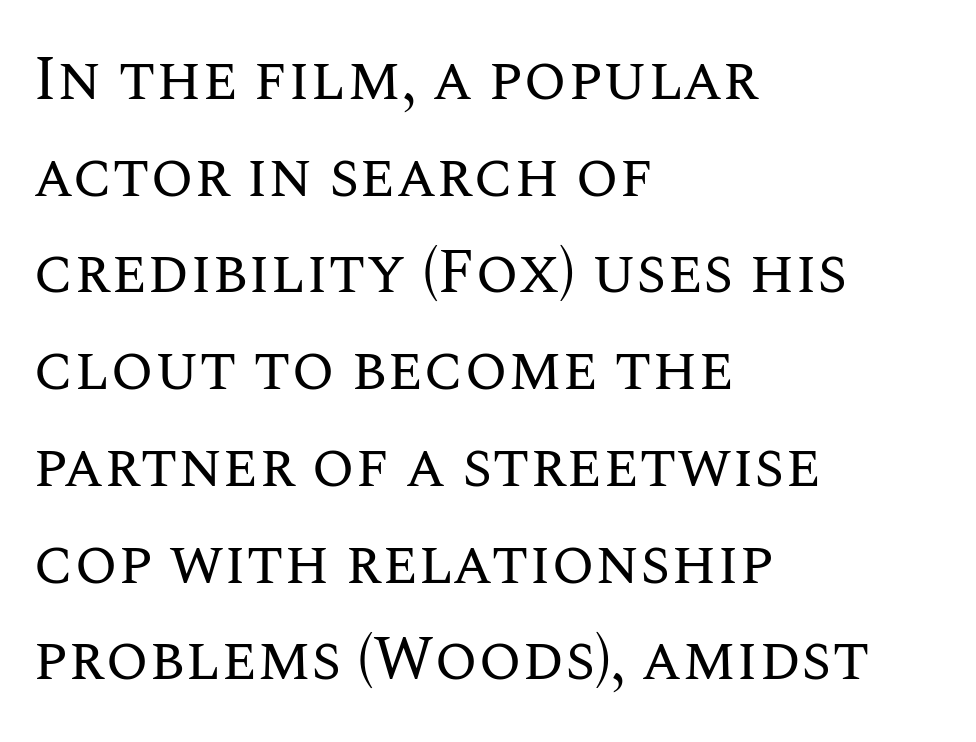
The paragraph shown leans on its left margin. You could call the tracking neutral — neither tight nor loose. Any mark beneath the type? The region is blank. Heaviness? Minimal to ordinary, like unemphasized prose. Is there any slant? The stems are plumb.
